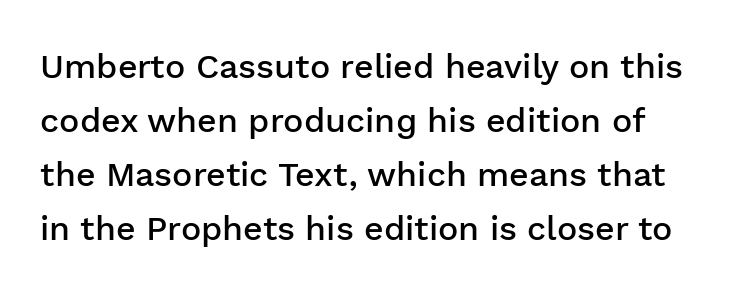
Q: Is the text bold? A: Semi-bold.
Q: Is the text italic (slanted)? A: No, it is upright.
Q: Is the typeface a serif or a sans-serif typeface? A: Sans-serif.
Q: Is the text underlined? A: No.
Q: Is the spacing between letters normal or unusually wide? A: Normal.
Q: Is the spacing between lines tight, normal or loose? A: Normal.
Q: Width (condensed, normal, or wide)? A: Normal.
Q: Stroke contrast? A: Low.
Q: x-height? A: Medium.
Q: Monospaced? A: No.
